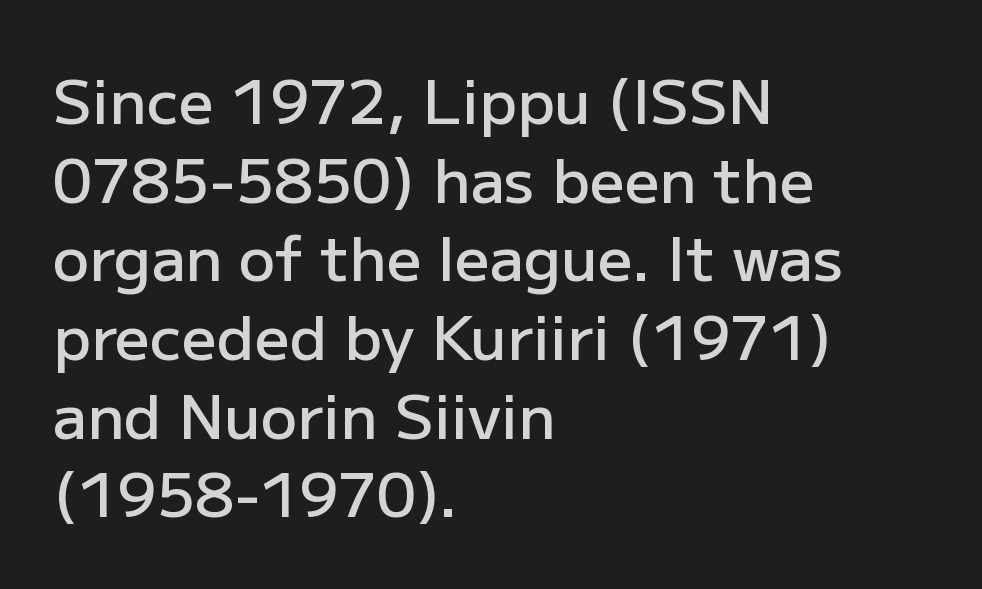
Q: Is the text bold? A: Semi-bold.
Q: Is the text italic (slanted)? A: No, it is upright.
Q: Is the typeface a serif or a sans-serif typeface? A: Sans-serif.
Q: Is the text underlined? A: No.
Q: How is the paragraph aligned? A: Left-aligned.
Q: Is the spacing between letters normal or unusually wide? A: Normal.
Q: Is the spacing between lines tight, normal or loose? A: Normal.
Q: Width (condensed, normal, or wide)? A: Normal.
Q: Stroke contrast? A: Low.
Q: x-height? A: Medium.
Q: Monospaced? A: No.
